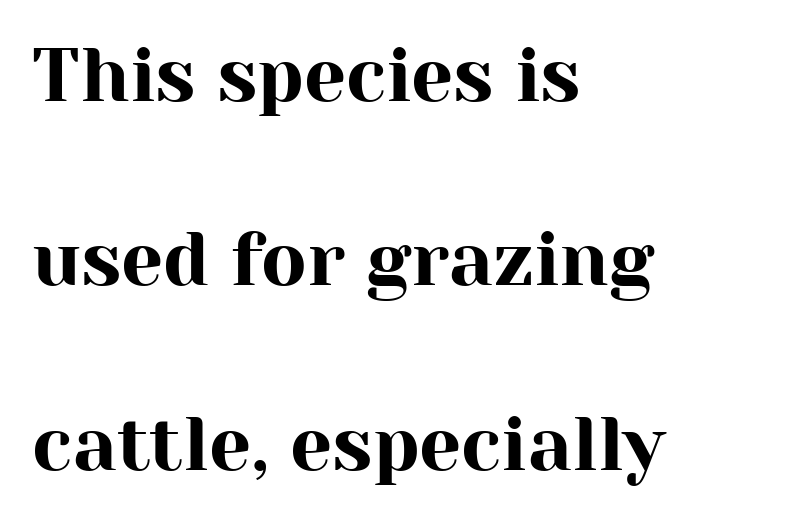
The image shows 75 px serif type, upright; set left-aligned, loose line spacing (2.46x), normal letter spacing, not underlined; high stroke contrast and a medium x-height.
